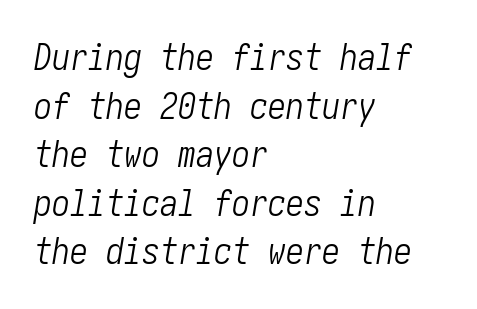
Q: Is the text bold? A: No.
Q: Is the text italic (slanted)? A: Yes, it leans right by about 10 degrees.
Q: Is the text underlined? A: No.
Q: How is the paragraph aligned? A: Left-aligned.
Q: Is the spacing between letters normal or unusually wide? A: Normal.
Q: Is the spacing between lines tight, normal or loose? A: Normal.
Q: Width (condensed, normal, or wide)? A: Condensed.
Q: Stroke contrast? A: Low.
Q: x-height? A: Medium.
